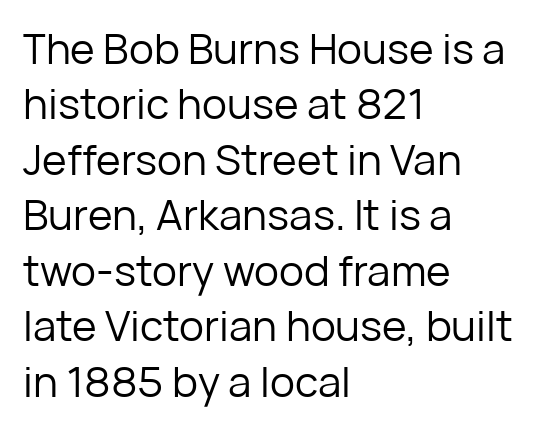
The image shows 42 px regular-weight sans-serif type, upright; set left-aligned, normal line spacing (1.32x), normal letter spacing, not underlined; low stroke contrast and a medium x-height.
